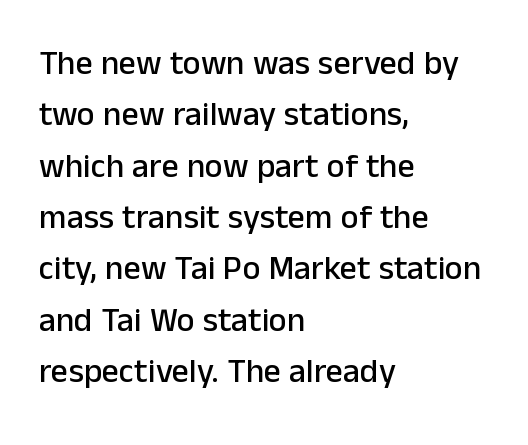
{"serif": "no", "italic": "no", "width": "normal", "stroke_contrast": "low", "x_height": "medium", "monospaced": "no", "underline": "no", "align": "left", "line_spacing": "normal", "line_spacing_ratio": 1.51, "letter_spacing": "normal", "letter_spacing_em": 0.0, "glyph_px": 34}
